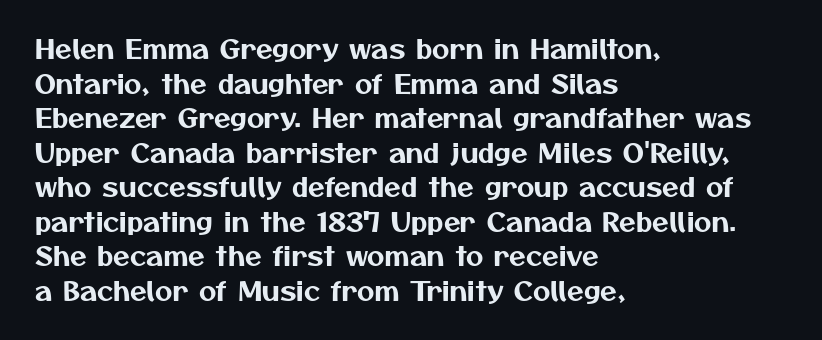
Q: Is the text underlined? A: No.
Q: How is the paragraph aligned? A: Left-aligned.
Q: Is the spacing between letters normal or unusually wide? A: Normal.
Q: Is the spacing between lines tight, normal or loose? A: Normal.
